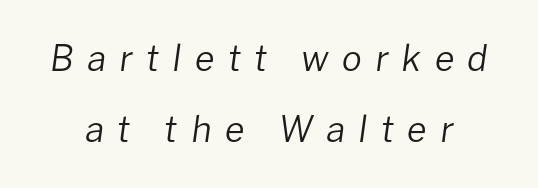
{"italic": "yes", "lean": "right", "slant_degrees": 8, "bold": "no", "weight": "regular", "width": "normal", "stroke_contrast": "low", "x_height": "medium", "monospaced": "no", "underline": "no", "line_spacing": "loose", "line_spacing_ratio": 1.98, "letter_spacing": "wide", "letter_spacing_em": 0.37, "glyph_px": 36}
